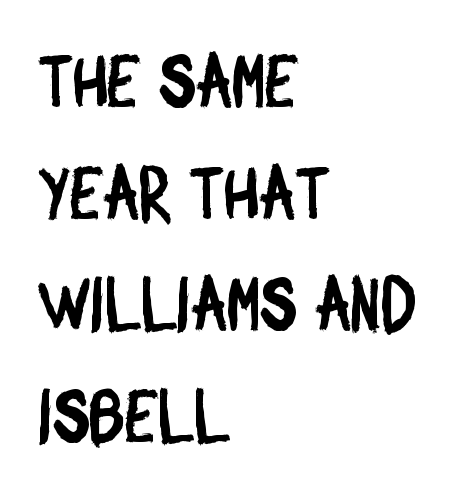
The image shows 73 px condensed sans-serif type; set left-aligned, normal line spacing (1.53x), normal letter spacing, not underlined; low stroke contrast and a large x-height.
